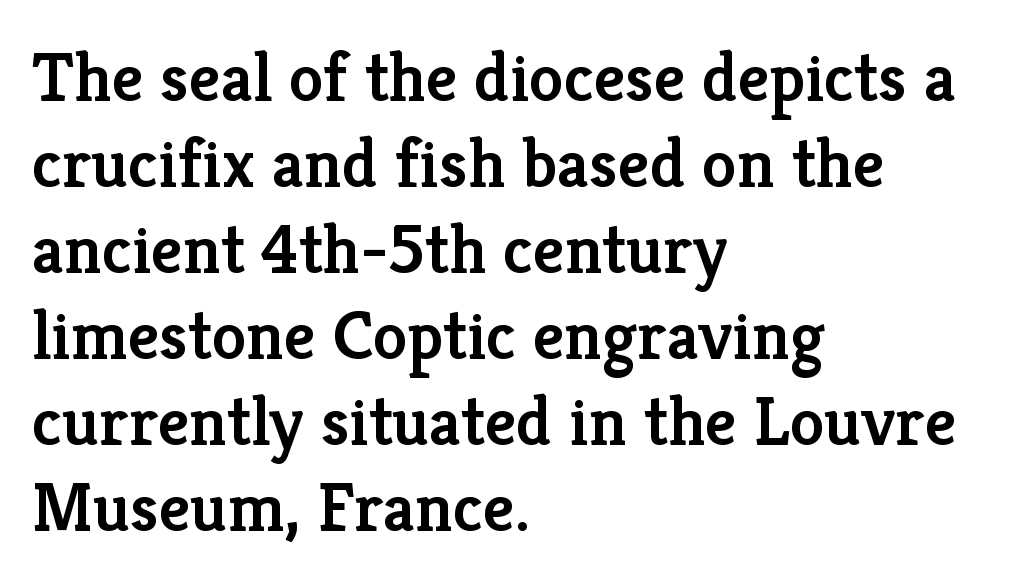
{"serif": "yes", "italic": "no", "bold": "semi", "weight": "semibold", "width": "normal", "stroke_contrast": "low", "x_height": "medium", "monospaced": "no", "underline": "no", "align": "left", "line_spacing_ratio": 1.23, "letter_spacing": "normal", "letter_spacing_em": 0.0, "glyph_px": 70}
